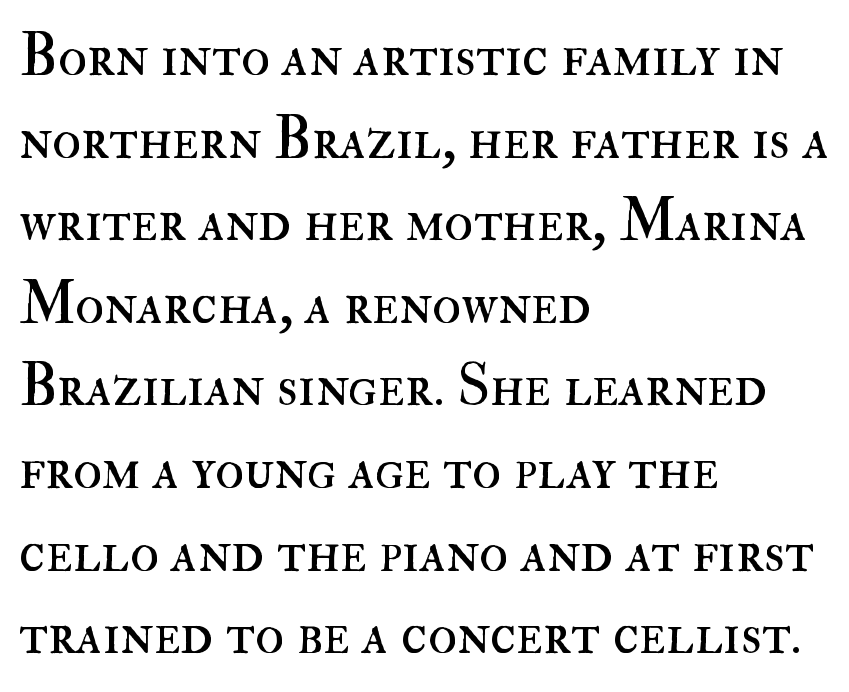
Compared with a centered layout, this one pins lines to the left instead. Weight class: somewhere from thin through regular. The letters stand straight up with perfectly vertical stems. Words appear dense and cohesive because spacing is normal. Summary of vertical rhythm: regular, with standard interline spacing. A clean baseline with only descenders dipping below it.
